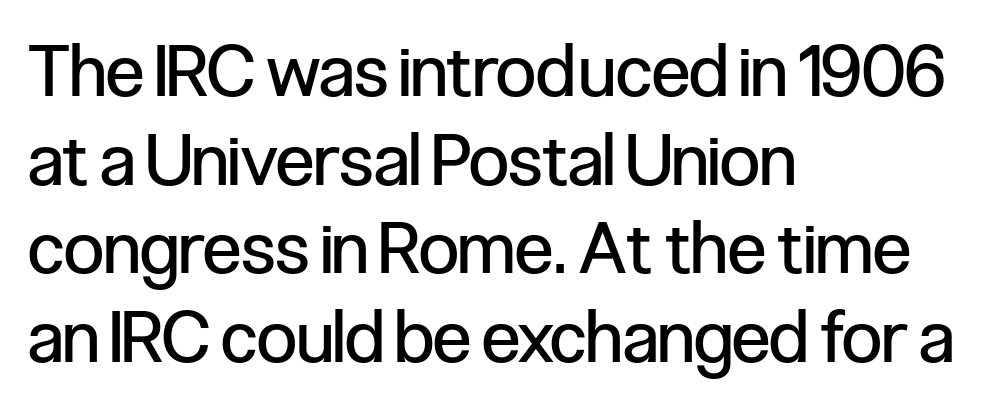
Q: Is the text bold? A: No.
Q: Is the text italic (slanted)? A: No, it is upright.
Q: Is the typeface a serif or a sans-serif typeface? A: Sans-serif.
Q: Is the text underlined? A: No.
Q: How is the paragraph aligned? A: Left-aligned.
Q: Is the spacing between letters normal or unusually wide? A: Normal.
Q: Width (condensed, normal, or wide)? A: Condensed.
Q: Stroke contrast? A: Low.
Q: x-height? A: Medium.
Q: Monospaced? A: No.
